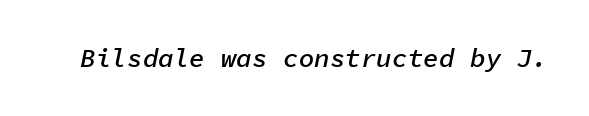
The image shows 26 px text type, italic (leaning right); set normal letter spacing, not underlined.
